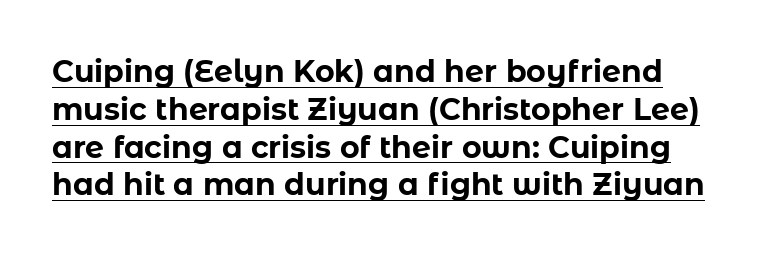
Q: Is the text bold? A: Yes.
Q: Is the text italic (slanted)? A: No, it is upright.
Q: Is the typeface a serif or a sans-serif typeface? A: Sans-serif.
Q: Is the text underlined? A: Yes.
Q: Is the spacing between letters normal or unusually wide? A: Normal.
Q: Is the spacing between lines tight, normal or loose? A: Normal.
Q: Width (condensed, normal, or wide)? A: Normal.
Q: Stroke contrast? A: Low.
Q: x-height? A: Medium.
Q: Monospaced? A: No.
